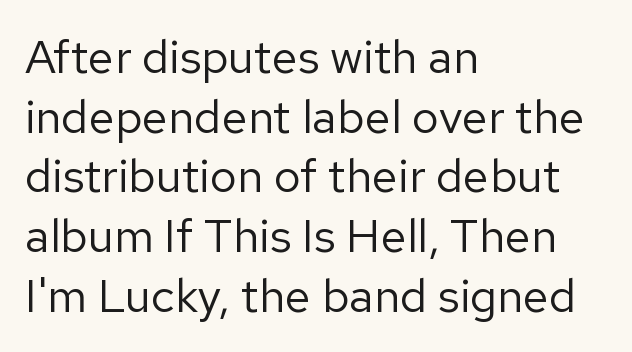
Horizontally, the lines are justified to the leading edge only. Looks like regular typesetting: each glyph gets only the width it needs. The font sits on the lighter half of the weight spectrum, regular included. If you drew a line through each stem, it would be perfectly vertical.
